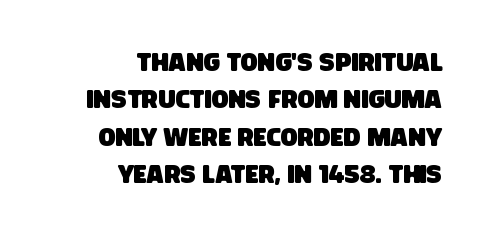
The image shows 25 px text type; set right-aligned, normal line spacing (1.5x), normal letter spacing, not underlined.
